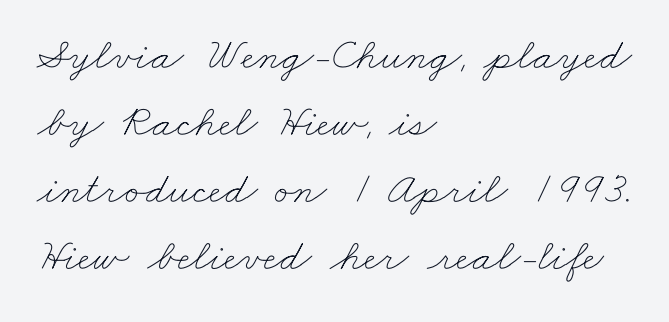
{"bold": "no", "weight": "thin", "width": "wide", "stroke_contrast": "low", "x_height": "small", "monospaced": "no", "underline": "no", "align": "left", "line_spacing": "normal", "line_spacing_ratio": 1.49, "letter_spacing": "normal", "letter_spacing_em": 0.0, "glyph_px": 45}
